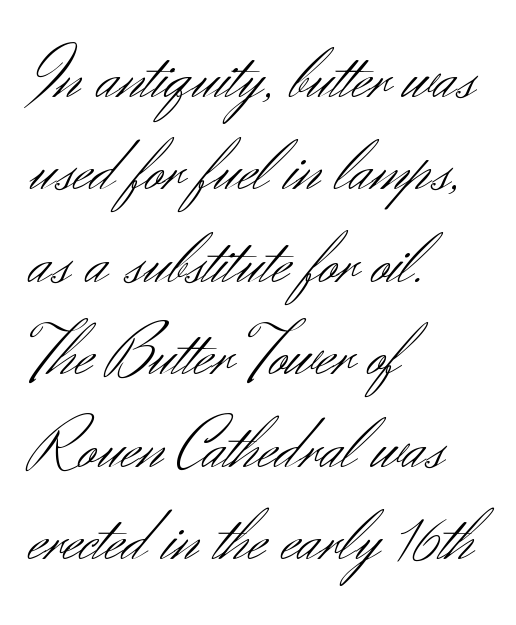
{"serif": "no", "bold": "no", "weight": "light", "width": "normal", "stroke_contrast": "medium", "x_height": "small", "monospaced": "no", "underline": "no", "align": "left", "line_spacing": "normal", "line_spacing_ratio": 1.25, "letter_spacing": "normal", "letter_spacing_em": 0.0, "glyph_px": 74}
